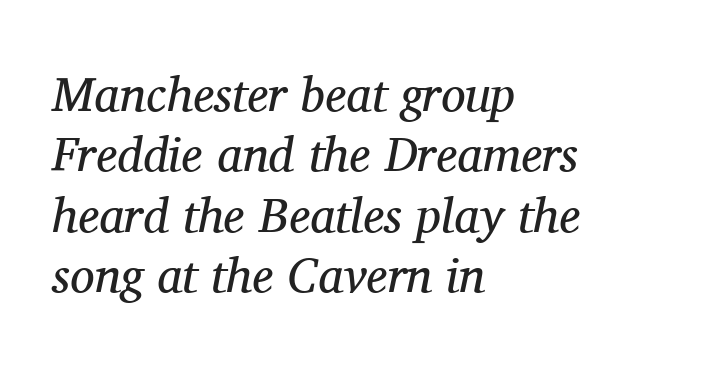
{"serif": "yes", "italic": "yes", "lean": "right", "slant_degrees": 11, "bold": "no", "weight": "regular", "width": "normal", "stroke_contrast": "medium", "x_height": "medium", "monospaced": "no", "underline": "no", "align": "left", "line_spacing_ratio": 1.23, "letter_spacing": "normal", "letter_spacing_em": 0.0, "glyph_px": 49}
